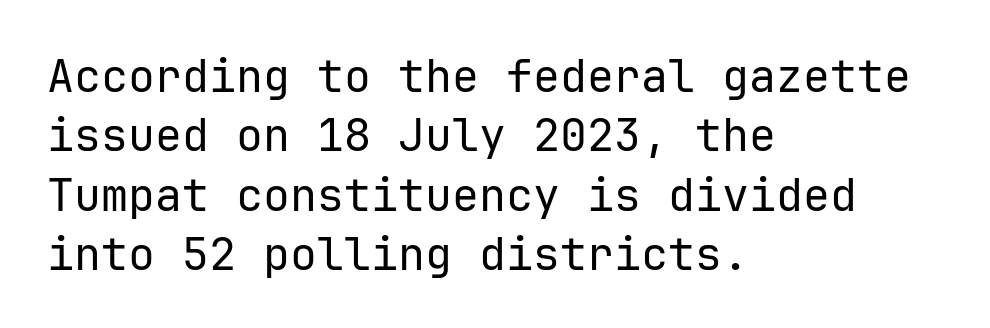
{"serif": "no", "italic": "no", "bold": "no", "weight": "regular", "width": "normal", "stroke_contrast": "low", "x_height": "medium", "monospaced": "yes", "underline": "no", "align": "left", "line_spacing": "normal", "line_spacing_ratio": 1.32, "letter_spacing": "normal", "letter_spacing_em": 0.0, "glyph_px": 45}
